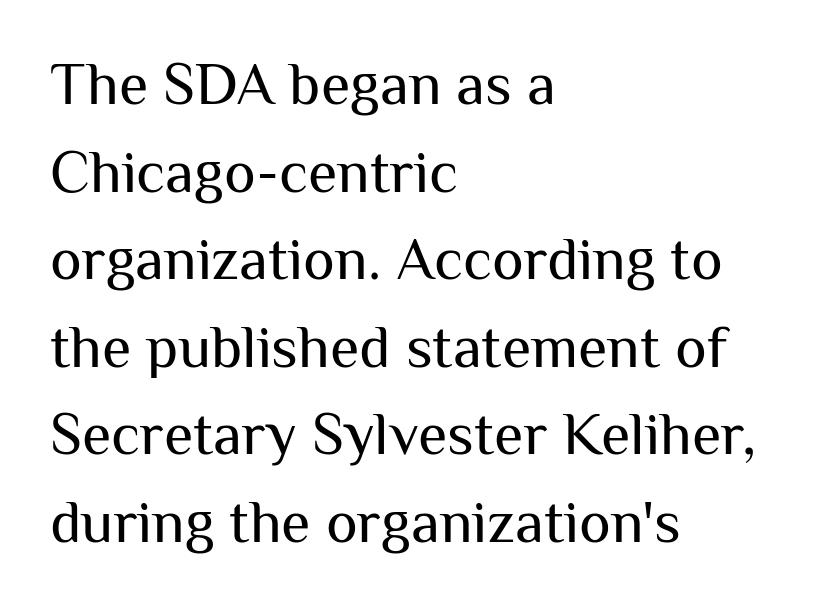
The image shows 60 px regular-weight sans-serif type, upright; set left-aligned, normal line spacing (1.46x), normal letter spacing, not underlined; medium stroke contrast and a medium x-height.
